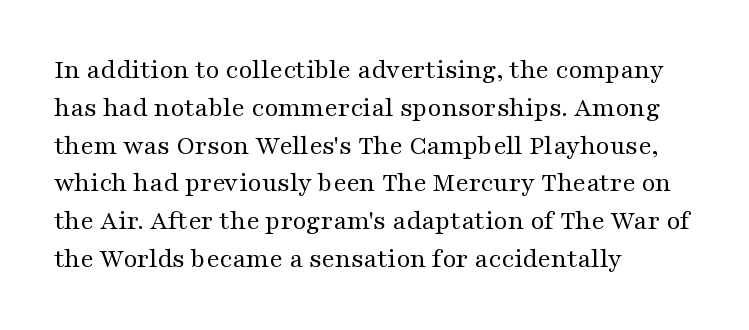
Q: Is the text bold? A: No.
Q: Is the text italic (slanted)? A: No, it is upright.
Q: Is the text underlined? A: No.
Q: How is the paragraph aligned? A: Left-aligned.
Q: Is the spacing between letters normal or unusually wide? A: Normal.
Q: Is the spacing between lines tight, normal or loose? A: Normal.
